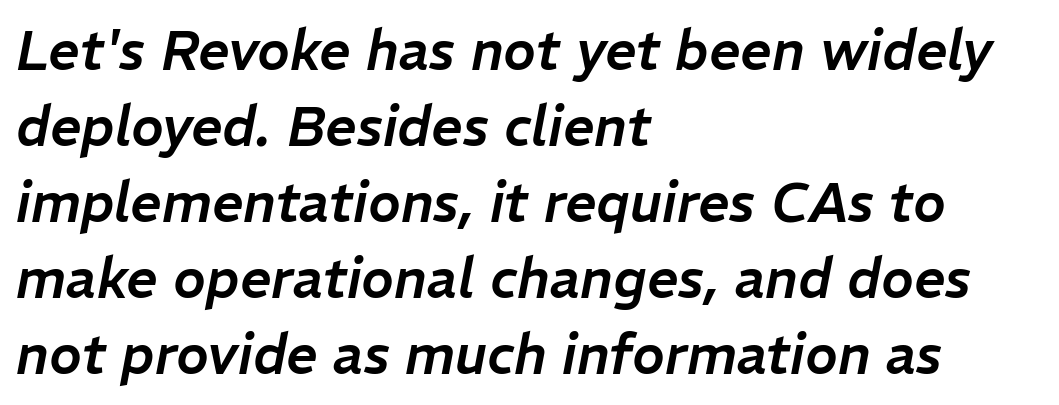
{"italic": "yes", "lean": "right", "slant_degrees": 11, "width": "normal", "stroke_contrast": "low", "x_height": "medium", "monospaced": "no", "underline": "no", "align": "left", "line_spacing": "normal", "line_spacing_ratio": 1.38, "letter_spacing": "normal", "letter_spacing_em": 0.0, "glyph_px": 55}
